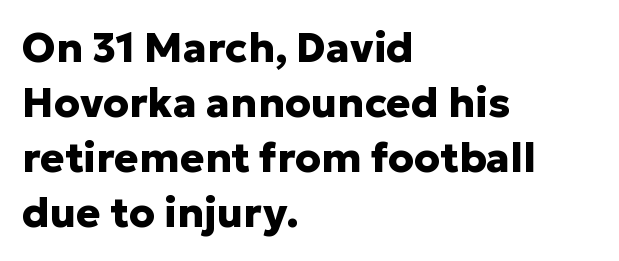
The lines sit at an ordinary, default distance from one another. The passage shown is typed in a proportional face where columns would drift. This sample uses a sans-serif face. Every letter is thick-stroked: bold, no question.
